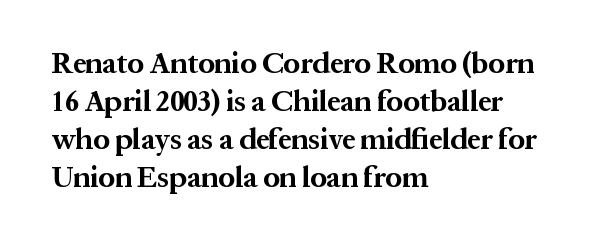
Q: Is the text bold? A: Yes.
Q: Is the text italic (slanted)? A: No, it is upright.
Q: Is the typeface a serif or a sans-serif typeface? A: Serif.
Q: Is the text underlined? A: No.
Q: How is the paragraph aligned? A: Left-aligned.
Q: Is the spacing between letters normal or unusually wide? A: Normal.
Q: Is the spacing between lines tight, normal or loose? A: Normal.
Q: Width (condensed, normal, or wide)? A: Normal.
Q: Stroke contrast? A: Medium.
Q: x-height? A: Medium.
Q: Monospaced? A: No.
